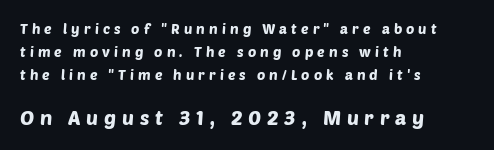
{"underline": "no", "align": "left", "line_spacing": "normal", "line_spacing_ratio": 1.65, "letter_spacing": "wide", "letter_spacing_em": 0.29, "larger_block": "second", "size_ratio": 1.43, "glyph_px": 20}
